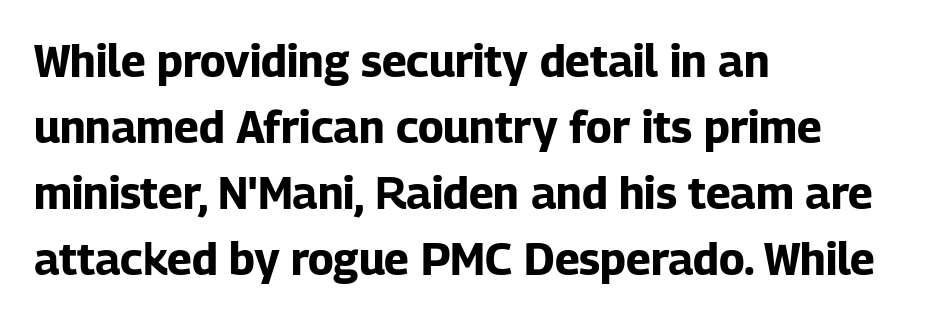
The image shows 44 px bold sans-serif type, upright; set left-aligned, normal line spacing (1.5x), normal letter spacing, not underlined; low stroke contrast and a medium x-height.
